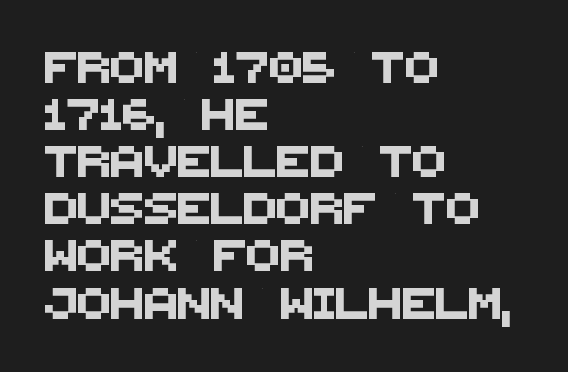
The image shows 31 px sans-serif type; set left-aligned, normal line spacing (1.52x), normal letter spacing, not underlined; medium stroke contrast and a large x-height.
